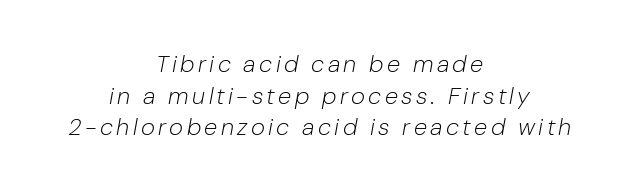
Q: Is the text bold? A: No.
Q: Is the text italic (slanted)? A: Yes, it leans right by about 10 degrees.
Q: Is the text underlined? A: No.
Q: How is the paragraph aligned? A: Centered.
Q: Is the spacing between lines tight, normal or loose? A: Normal.
